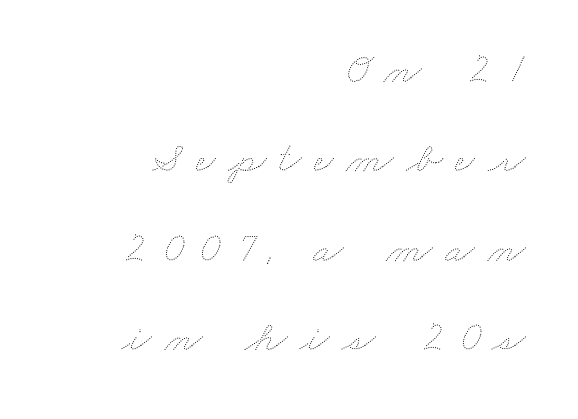
{"bold": "no", "weight": "thin", "width": "wide", "stroke_contrast": "medium", "x_height": "small", "monospaced": "no", "underline": "no", "align": "right", "line_spacing": "loose", "line_spacing_ratio": 2.08, "letter_spacing": "wide", "letter_spacing_em": 0.3, "glyph_px": 43}
